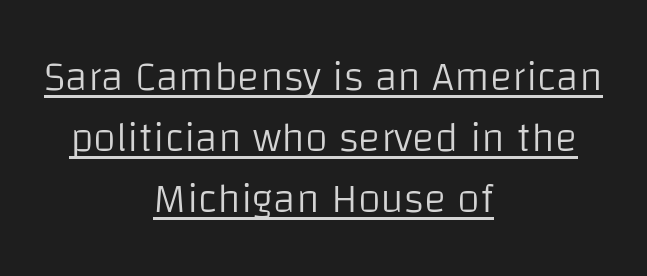
The leading is moderate, giving the passage an even texture. Each line of the rendering has a horizontal stroke beneath the glyphs. Stroke mass is kept to a normal reading level or below. You could not count columns in this text — the font is proportionally spaced. These lines were composed using upright roman letters.
